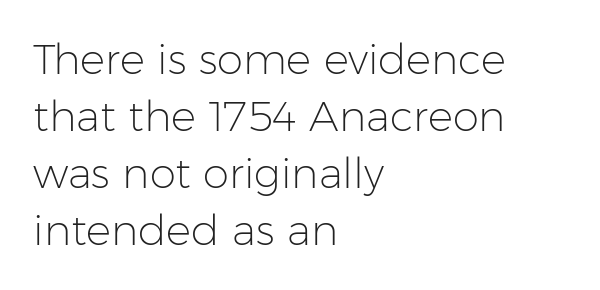
Evenly set lines give the paragraph a standard silhouette. Underline: absent. The lines in this sample share a left origin and differ only in where they stop. Characters follow at the spacing the type designer built in.
